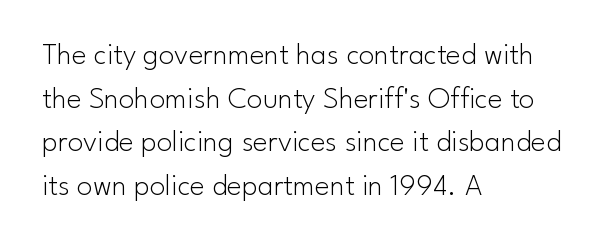
Visually the block forms a straight wall on the left and a jagged coastline on the right. Unlike a traditional serif, this face leaves its strokes unadorned. Nobody touched the tracking dial on this one. The strokes are not fattened; the text isn't bold. Is there any slant? The stems are plumb. Underlining? Definitely not there.
